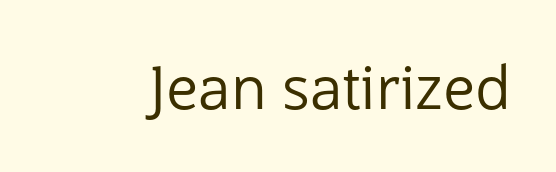
Q: Is the text bold? A: No.
Q: Is the text italic (slanted)? A: No, it is upright.
Q: Is the typeface a serif or a sans-serif typeface? A: Sans-serif.
Q: Is the text underlined? A: No.
Q: Is the spacing between letters normal or unusually wide? A: Normal.
Q: Width (condensed, normal, or wide)? A: Normal.
Q: Stroke contrast? A: Low.
Q: x-height? A: Medium.
Q: Monospaced? A: No.
